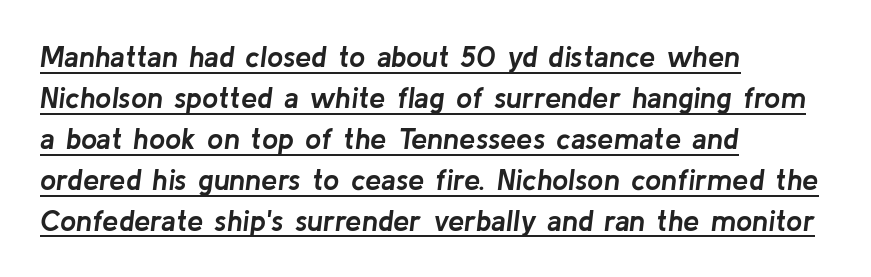
Q: Is the text bold? A: Yes.
Q: Is the text italic (slanted)? A: Yes, it leans right by about 8 degrees.
Q: Is the text underlined? A: Yes.
Q: How is the paragraph aligned? A: Left-aligned.
Q: Is the spacing between letters normal or unusually wide? A: Normal.
Q: Is the spacing between lines tight, normal or loose? A: Normal.
Q: Width (condensed, normal, or wide)? A: Normal.
Q: Stroke contrast? A: Low.
Q: x-height? A: Medium.
Q: Monospaced? A: No.
